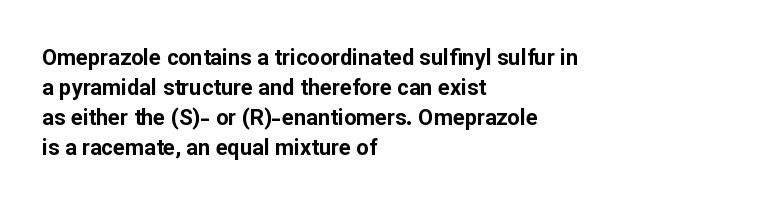
Italic: no, the glyphs are upright roman. Standard letterfit; no display-style spreading of the glyphs. Glance below the letters and you will spot only blank space. Its strokes are broad and dark, the hallmark of bold type.
